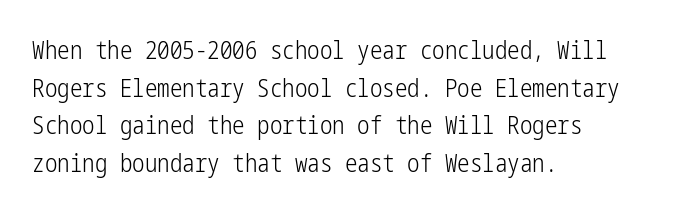
The image shows 25 px text type, upright; set left-aligned, normal line spacing (1.51x), normal letter spacing, not underlined.
